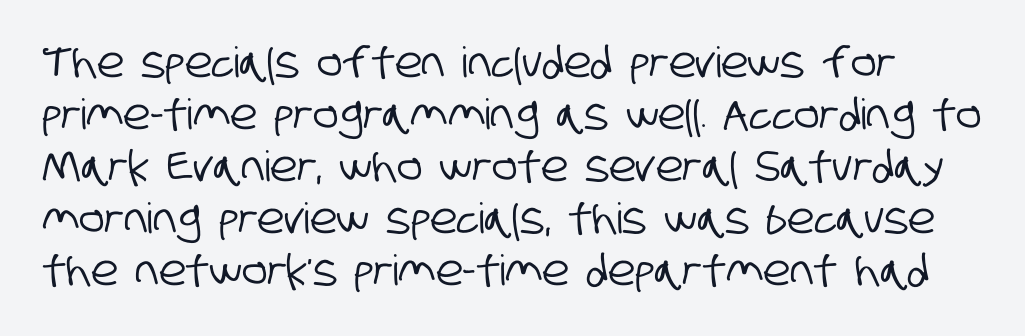
Q: Is the typeface a serif or a sans-serif typeface? A: Sans-serif.
Q: Is the text underlined? A: No.
Q: Is the spacing between letters normal or unusually wide? A: Normal.
Q: Width (condensed, normal, or wide)? A: Condensed.
Q: Stroke contrast? A: Low.
Q: x-height? A: Large.
Q: Monospaced? A: No.
